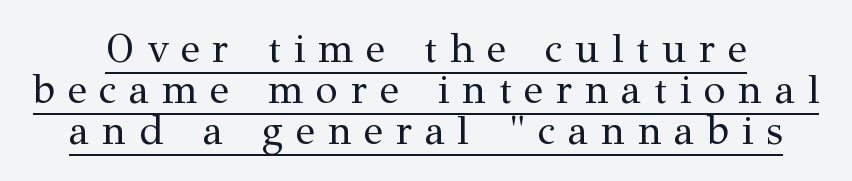
This is the regular roman posture of the typeface. The letterforms stand isolated, each surrounded by extra space. Whoever set this chose condensed vertical rhythm over breathing room. The typesetting does not lean heavy: it is not bold. Examine the stroke ends and you'll spot serifs.
